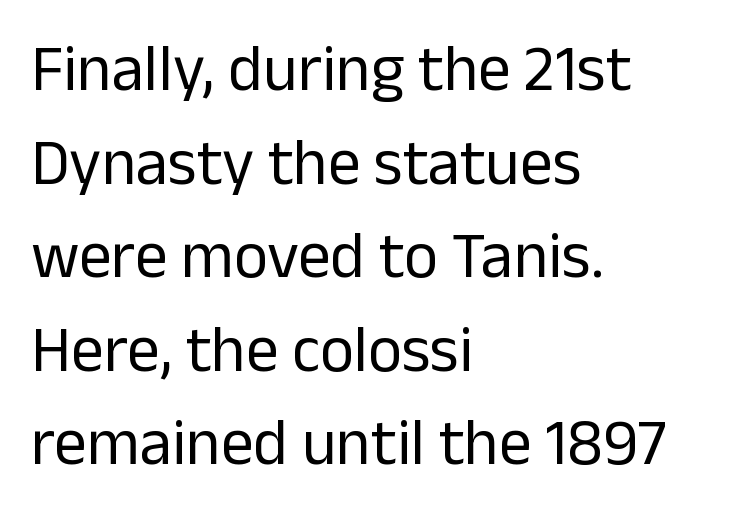
The leading is moderate, giving the passage an even texture. Honestly, there is no underline to notice here at all. The characters are drawn with everyday or finer stroke widths. This sample uses an upright cut, with every glyph sitting square on the baseline.
